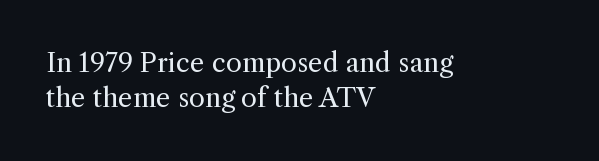
The image shows 26 px text type, upright; set left-aligned, normal line spacing (1.36x), normal letter spacing, not underlined.
